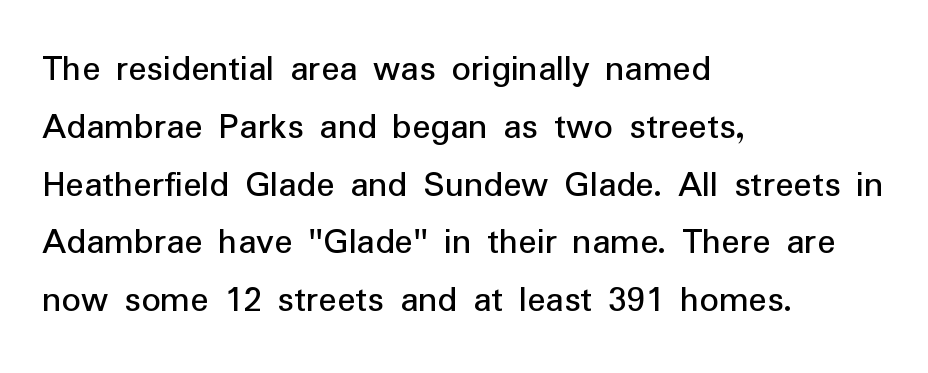
Q: Is the text bold? A: No.
Q: Is the text italic (slanted)? A: No, it is upright.
Q: Is the typeface a serif or a sans-serif typeface? A: Sans-serif.
Q: Is the text underlined? A: No.
Q: How is the paragraph aligned? A: Left-aligned.
Q: Is the spacing between letters normal or unusually wide? A: Normal.
Q: Is the spacing between lines tight, normal or loose? A: Normal.
Q: Width (condensed, normal, or wide)? A: Normal.
Q: Stroke contrast? A: Low.
Q: x-height? A: Medium.
Q: Monospaced? A: No.
